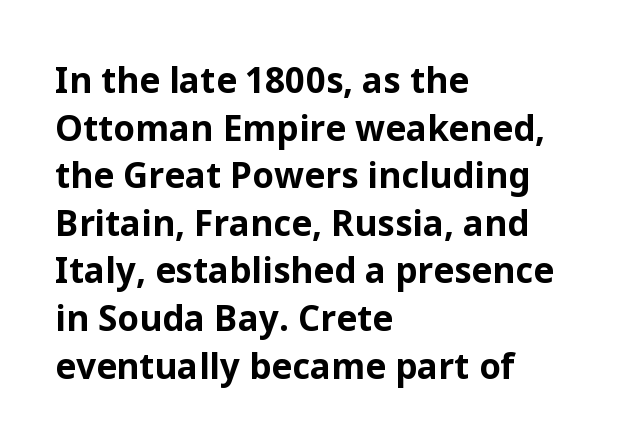
Anything drawn beneath the words? Only blank space. What stands out about the letter spacing? Nothing — it is the standard amount. Posture: vertical. Looks like regular typesetting: each glyph gets only the width it needs. How would I describe the line gaps? Plain and ordinary. A sans-serif font was chosen for this passage.
